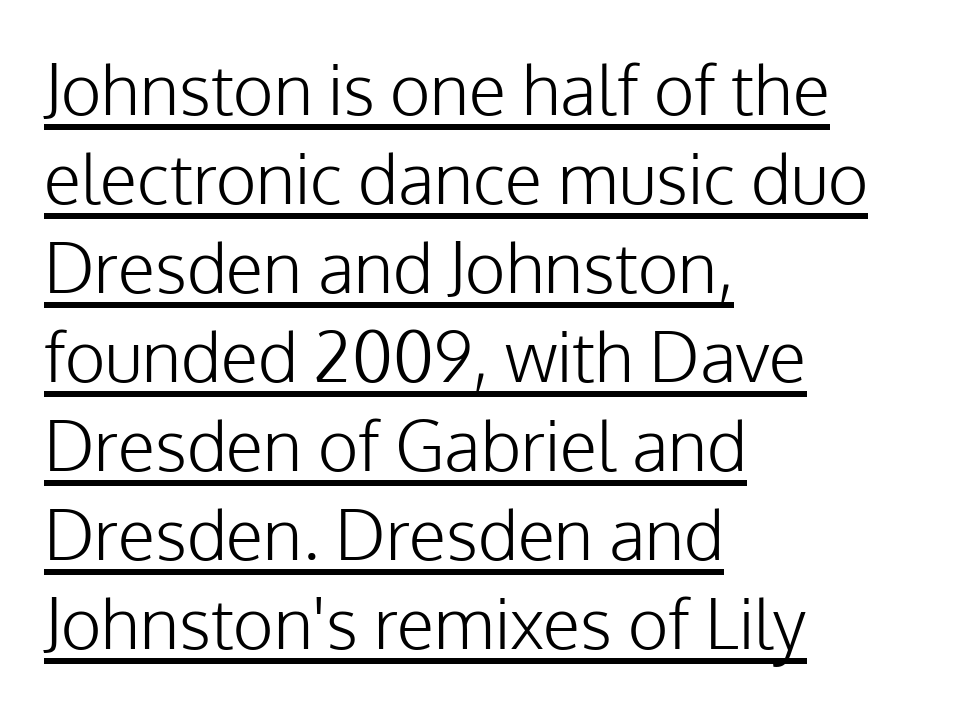
The image shows 69 px light sans-serif type, upright; set left-aligned, normal line spacing (1.29x), normal letter spacing, underlined; low stroke contrast and a medium x-height.
